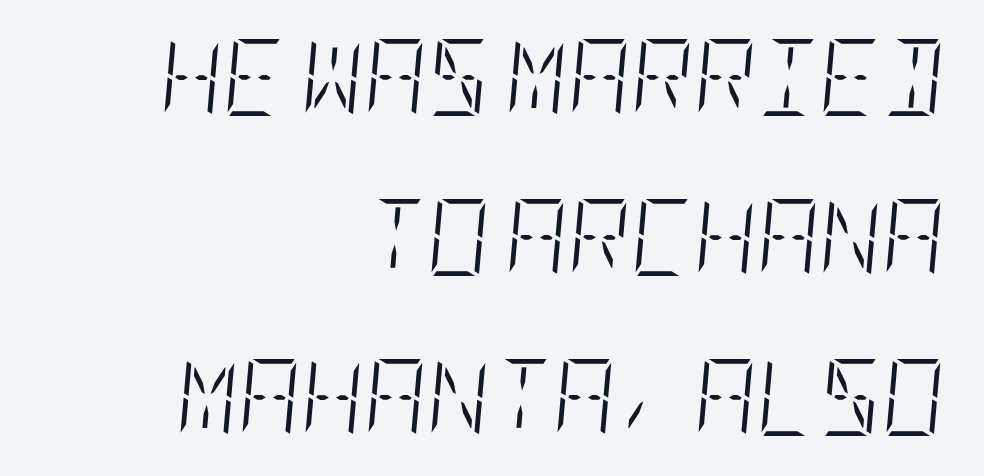
The image shows 77 px light, condensed type, italic (leaning right); set right-aligned, loose line spacing (2.08x), normal letter spacing, not underlined; low stroke contrast and a large x-height.
